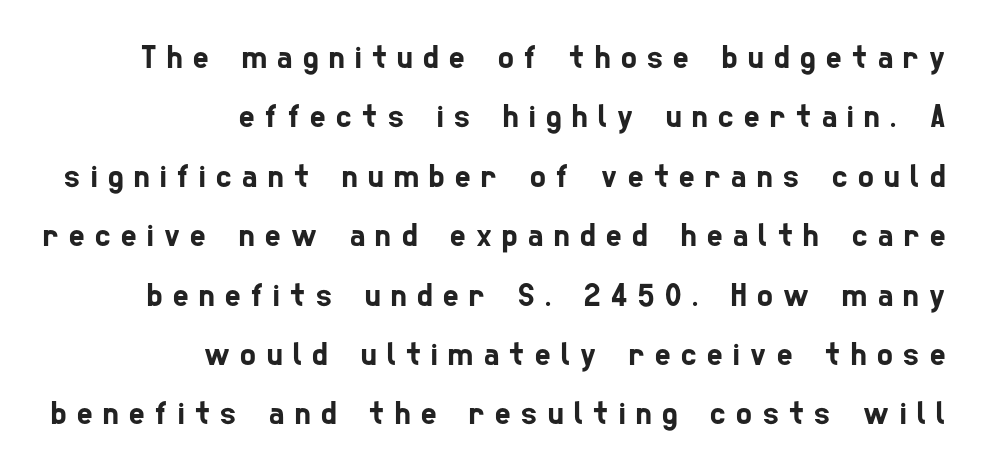
{"serif": "no", "width": "condensed", "stroke_contrast": "low", "x_height": "medium", "monospaced": "no", "underline": "no", "align": "right", "line_spacing_ratio": 1.8, "letter_spacing": "wide", "letter_spacing_em": 0.32, "glyph_px": 33}
